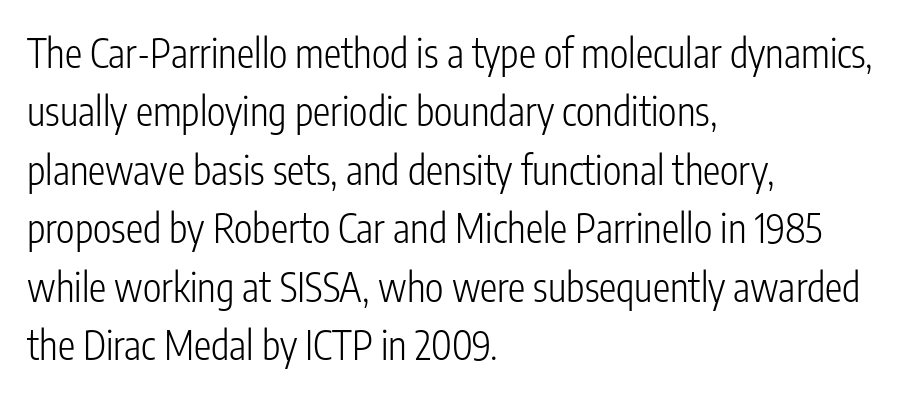
Q: Is the text bold? A: No.
Q: Is the text italic (slanted)? A: No, it is upright.
Q: Is the typeface a serif or a sans-serif typeface? A: Sans-serif.
Q: Is the text underlined? A: No.
Q: How is the paragraph aligned? A: Left-aligned.
Q: Is the spacing between letters normal or unusually wide? A: Normal.
Q: Is the spacing between lines tight, normal or loose? A: Normal.
Q: Width (condensed, normal, or wide)? A: Condensed.
Q: Stroke contrast? A: Low.
Q: x-height? A: Medium.
Q: Monospaced? A: No.
